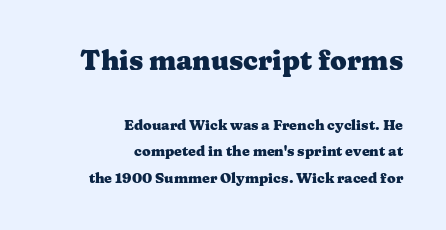
The image shows 27 px bold type, upright; set right-aligned, line spacing 1.89x, normal letter spacing, not underlined; the first (top) block is 1.93x larger.
